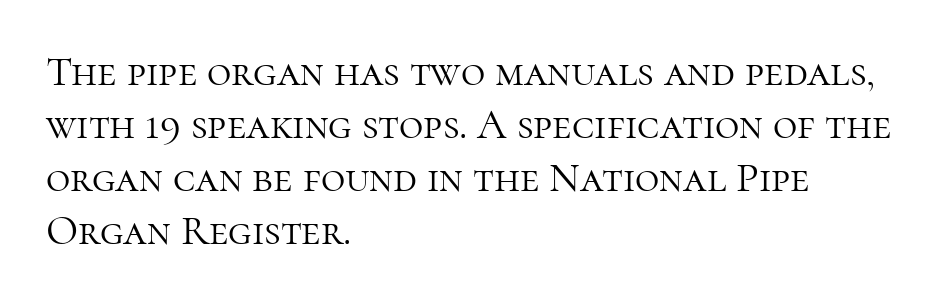
Q: Is the text bold? A: No.
Q: Is the text italic (slanted)? A: No, it is upright.
Q: Is the typeface a serif or a sans-serif typeface? A: Serif.
Q: Is the text underlined? A: No.
Q: How is the paragraph aligned? A: Left-aligned.
Q: Is the spacing between letters normal or unusually wide? A: Normal.
Q: Is the spacing between lines tight, normal or loose? A: Normal.
Q: Width (condensed, normal, or wide)? A: Normal.
Q: Stroke contrast? A: High.
Q: x-height? A: Medium.
Q: Monospaced? A: No.
